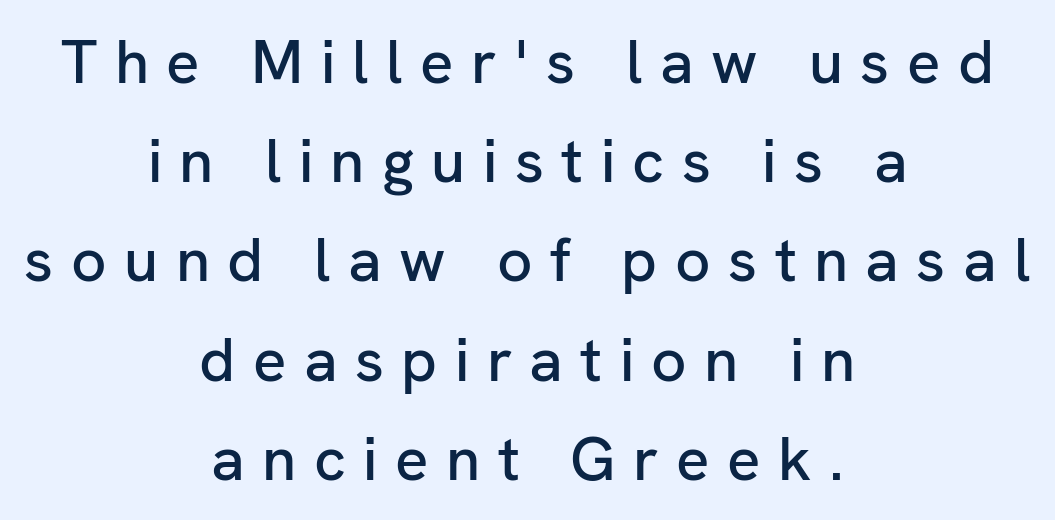
Q: Is the text italic (slanted)? A: No, it is upright.
Q: Is the typeface a serif or a sans-serif typeface? A: Sans-serif.
Q: Is the text underlined? A: No.
Q: How is the paragraph aligned? A: Centered.
Q: Is the spacing between letters normal or unusually wide? A: Unusually wide.
Q: Is the spacing between lines tight, normal or loose? A: Normal.
Q: Width (condensed, normal, or wide)? A: Normal.
Q: Stroke contrast? A: Low.
Q: x-height? A: Medium.
Q: Monospaced? A: No.
